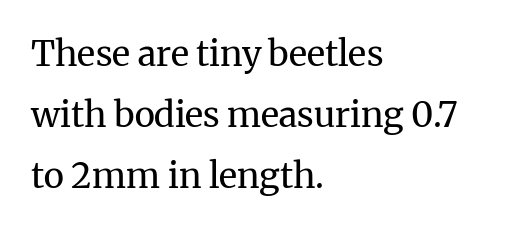
The image shows 35 px regular-weight serif type, upright; set left-aligned, line spacing 1.74x, normal letter spacing, not underlined; medium stroke contrast and a medium x-height.
